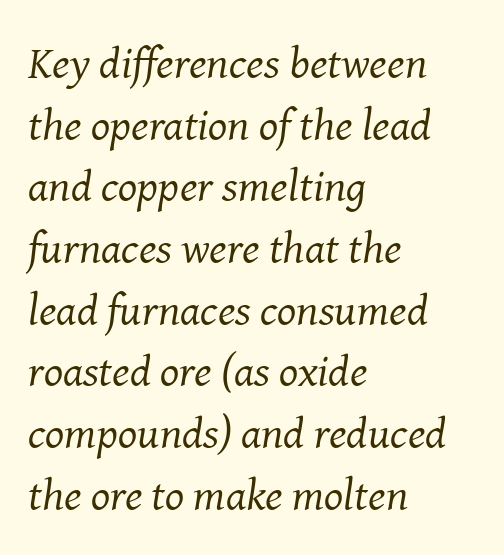
{"serif": "yes", "italic": "yes", "lean": "right", "slant_degrees": 8, "bold": "no", "weight": "regular", "width": "normal", "stroke_contrast": "medium", "x_height": "medium", "monospaced": "no", "underline": "no", "align": "left", "line_spacing": "normal", "line_spacing_ratio": 1.37, "letter_spacing": "normal", "letter_spacing_em": 0.0, "glyph_px": 45}
